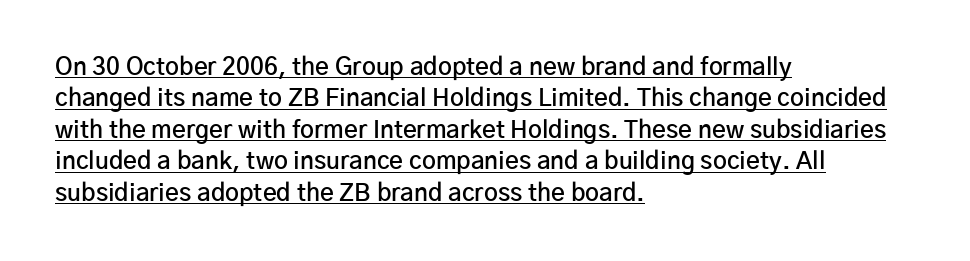
Does the weight exceed regular? Yes, but only to semibold. These lines sit exactly where default settings would place them. These lines stack with their left ends in a neat column. What decoration does the sample have? An underline. Rendered with straight, roman letterforms. This rendering leaves character spacing at its baseline value.
